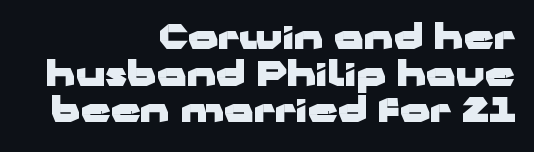
Q: Is the text bold? A: Yes.
Q: Is the text italic (slanted)? A: No, it is upright.
Q: Is the typeface a serif or a sans-serif typeface? A: Sans-serif.
Q: Is the text underlined? A: No.
Q: How is the paragraph aligned? A: Right-aligned.
Q: Is the spacing between letters normal or unusually wide? A: Normal.
Q: Is the spacing between lines tight, normal or loose? A: Tight.
Q: Width (condensed, normal, or wide)? A: Wide.
Q: Stroke contrast? A: Low.
Q: x-height? A: Medium.
Q: Monospaced? A: No.
